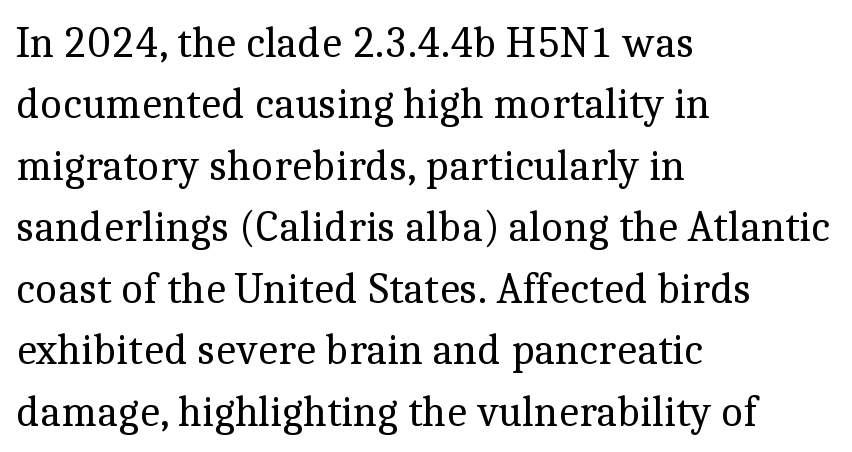
The image shows 43 px regular-weight serif type, upright; set left-aligned, normal line spacing (1.43x), normal letter spacing, not underlined; a medium x-height.
